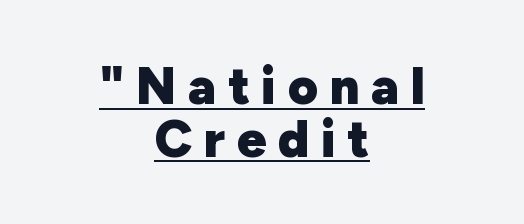
{"serif": "no", "italic": "no", "bold": "yes", "weight": "heavy", "width": "normal", "stroke_contrast": "low", "x_height": "medium", "monospaced": "no", "underline": "yes", "align": "center", "line_spacing": "tight", "line_spacing_ratio": 1.01, "letter_spacing": "wide", "letter_spacing_em": 0.22, "glyph_px": 52}
